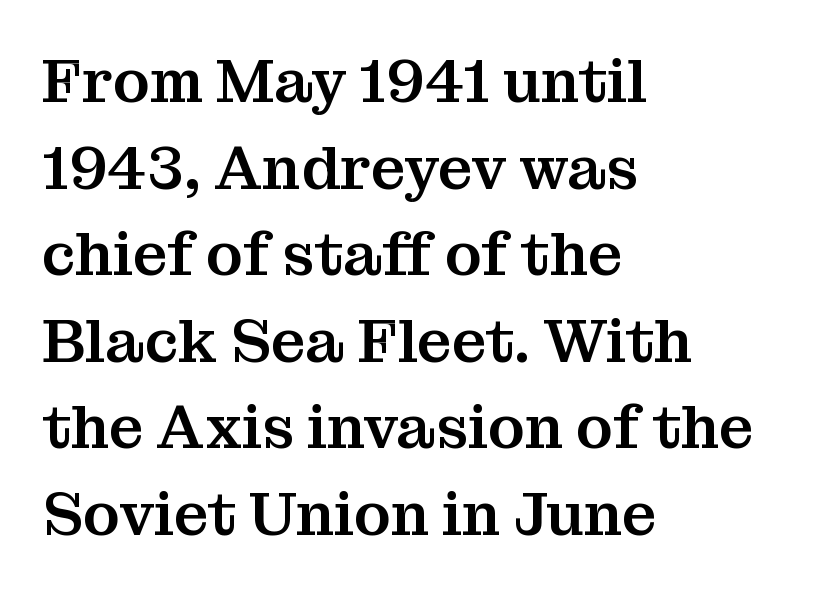
Beneath every word, the page is bare. Classification — serif. Baseline-to-baseline distance is the conventional proportion of letter height. The passage shown is typed in a proportional face where columns would drift.
